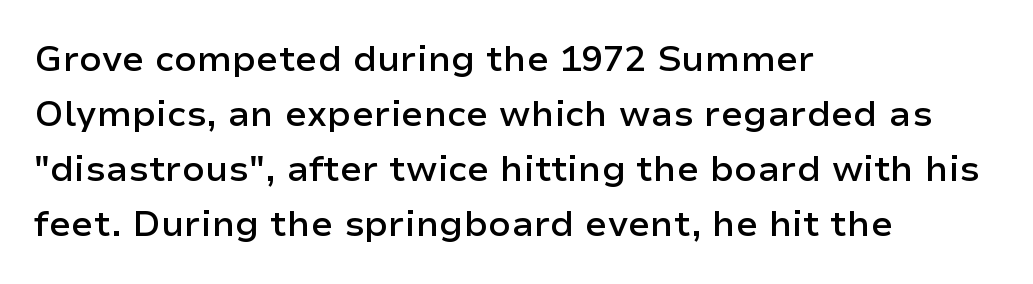
Each word holds together tightly as a unit, with standard inter-letter gaps. The passage shown is typed in a proportional face where columns would drift. Unmarked baselines from the first word to the last. A typesetter would mark this as roman, not italic. In CSS terms this would be text-align: left. The vertical gap from one line to the next is medium.
